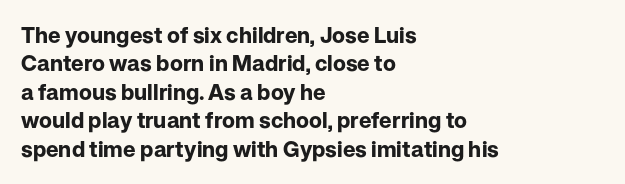
{"italic": "no", "bold": "yes", "underline": "no", "align": "left", "line_spacing": "normal", "line_spacing_ratio": 1.29, "letter_spacing": "normal", "letter_spacing_em": 0.0, "glyph_px": 22}
